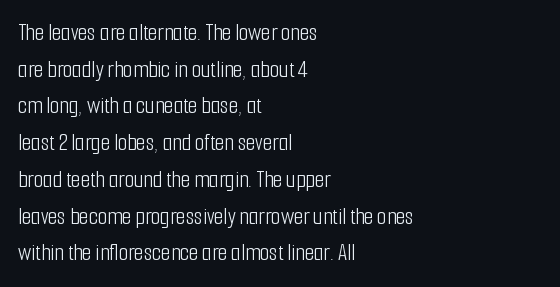
Q: Is the text bold? A: No.
Q: Is the text italic (slanted)? A: No, it is upright.
Q: Is the text underlined? A: No.
Q: How is the paragraph aligned? A: Left-aligned.
Q: Is the spacing between letters normal or unusually wide? A: Normal.
Q: Is the spacing between lines tight, normal or loose? A: Normal.
